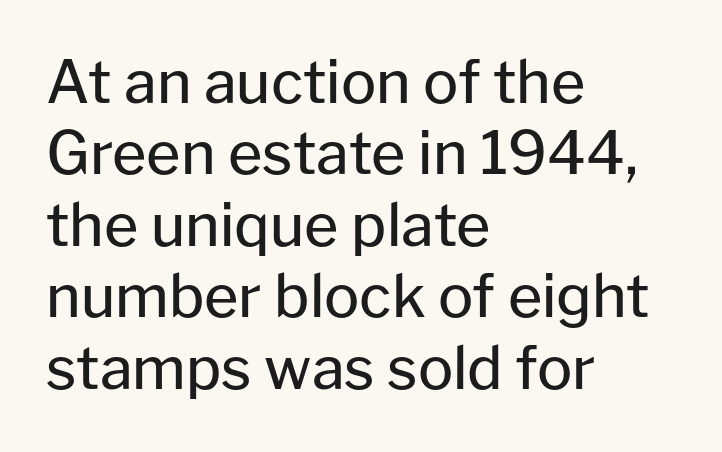
The image shows 59 px regular-weight sans-serif type, upright; set left-aligned, line spacing 1.21x, normal letter spacing, not underlined; low stroke contrast and a medium x-height.
